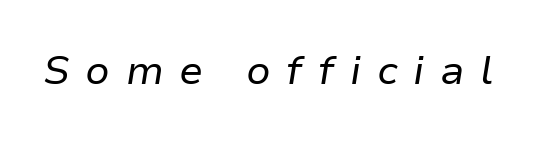
The image shows 40 px regular-weight type, italic (leaning right); set unusually wide letter spacing (+0.39 em), not underlined; low stroke contrast and a medium x-height.
